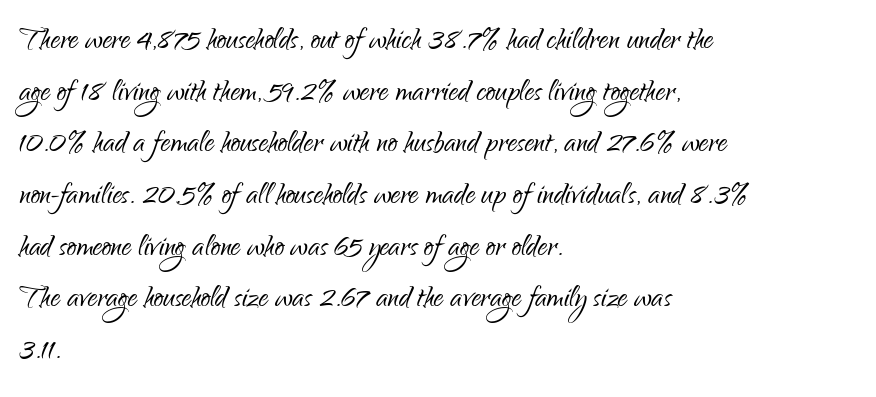
Varying glyph widths throughout — classic text-font behaviour. Compared with typical body copy, the letter spacing here is the same. Whoever set this chose a conventional vertical rhythm. Each stroke keeps to a modest, everyday thickness or less.
